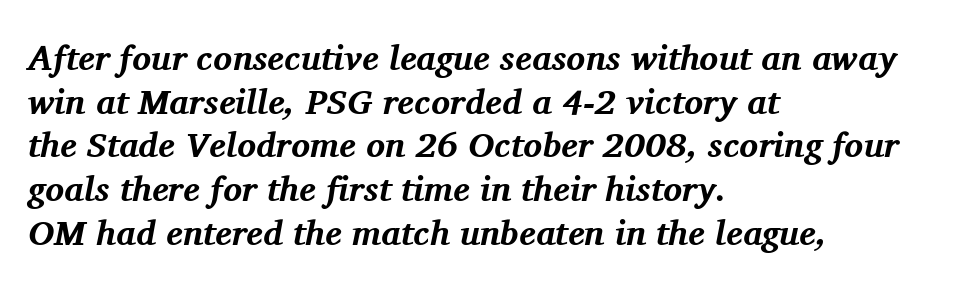
Q: Is the text bold? A: Yes.
Q: Is the text italic (slanted)? A: Yes, it leans right by about 11 degrees.
Q: Is the typeface a serif or a sans-serif typeface? A: Serif.
Q: Is the text underlined? A: No.
Q: How is the paragraph aligned? A: Left-aligned.
Q: Is the spacing between letters normal or unusually wide? A: Normal.
Q: Is the spacing between lines tight, normal or loose? A: Normal.
Q: Width (condensed, normal, or wide)? A: Normal.
Q: Stroke contrast? A: Medium.
Q: x-height? A: Medium.
Q: Monospaced? A: No.
